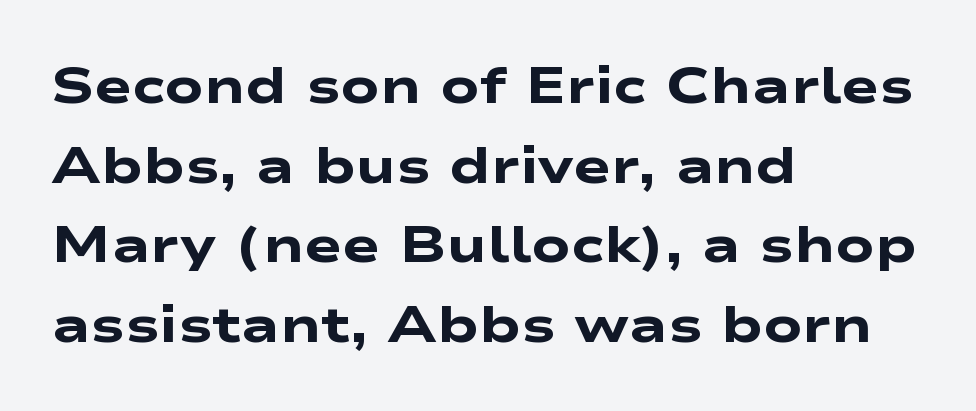
The image shows 51 px heavy, wide sans-serif type; set left-aligned, normal line spacing (1.56x), normal letter spacing, not underlined; low stroke contrast and a medium x-height.
